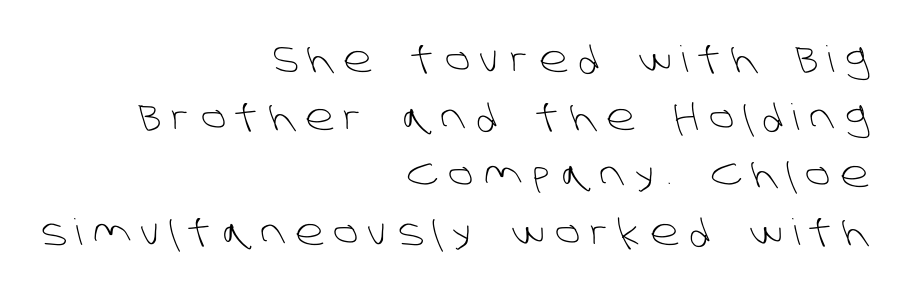
A student would call this right alignment; a typographer would say flush right, rag left. Rows of type keep a routine distance in the vertical direction. Note: no serifs on the glyphs. The baseline area is clear. The letters are spread apart with noticeably loose tracking. Looks like regular typesetting: each glyph gets only the width it needs.
